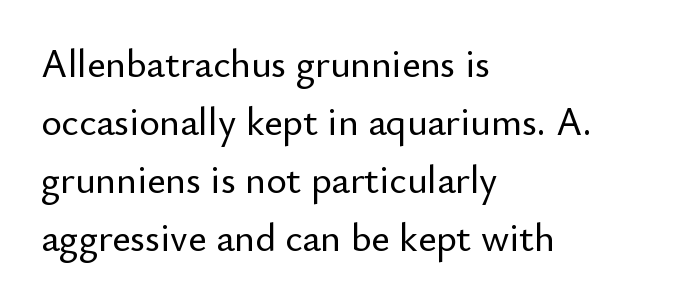
The image shows 39 px sans-serif type, upright; set left-aligned, normal line spacing (1.49x), normal letter spacing, not underlined; low stroke contrast and a small x-height.
